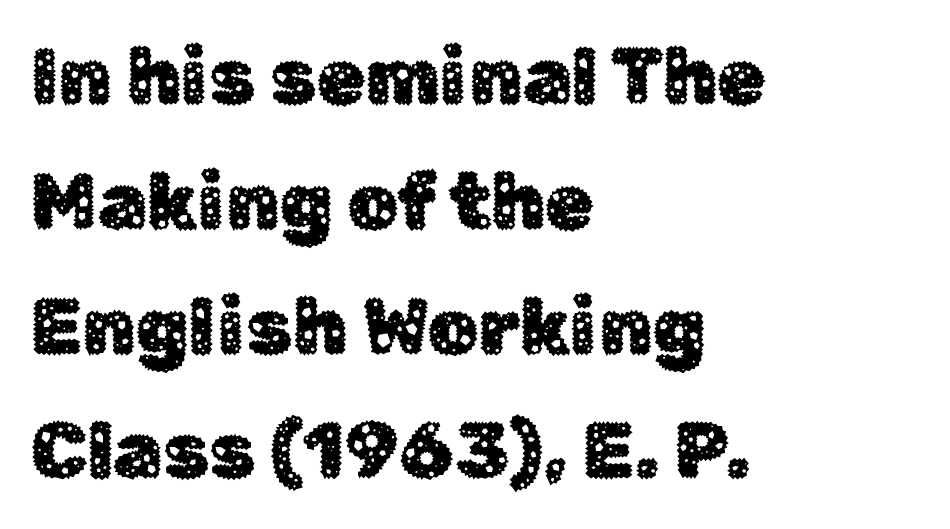
Q: Is the text italic (slanted)? A: No, it is upright.
Q: Is the typeface a serif or a sans-serif typeface? A: Sans-serif.
Q: Is the text underlined? A: No.
Q: How is the paragraph aligned? A: Left-aligned.
Q: Is the spacing between letters normal or unusually wide? A: Normal.
Q: Is the spacing between lines tight, normal or loose? A: Normal.
Q: Width (condensed, normal, or wide)? A: Normal.
Q: Stroke contrast? A: Low.
Q: x-height? A: Medium.
Q: Monospaced? A: No.
